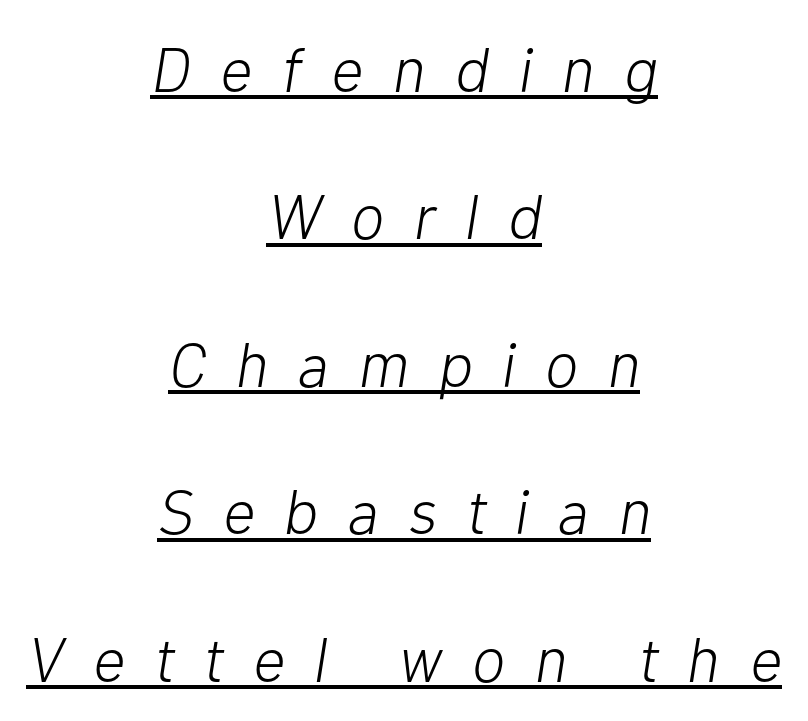
{"italic": "yes", "lean": "right", "slant_degrees": 10, "bold": "no", "weight": "light", "width": "normal", "stroke_contrast": "low", "x_height": "medium", "monospaced": "no", "underline": "yes", "align": "center", "line_spacing": "loose", "line_spacing_ratio": 2.34, "letter_spacing": "wide", "letter_spacing_em": 0.47, "glyph_px": 63}
